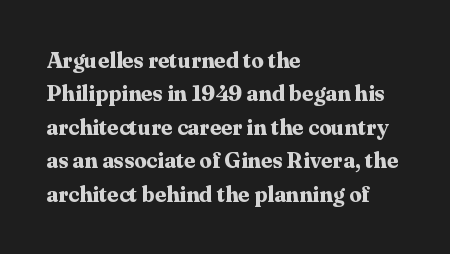
The image shows 22 px bold type, upright; set left-aligned, normal line spacing (1.52x), normal letter spacing, not underlined.
